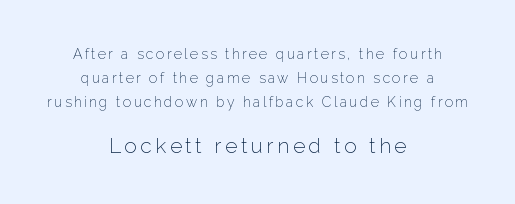
Has an underline been added? It has not. Type size steps up from the first block to the second. Is the type heavy? It reads as light-to-regular instead. The lines are quadded center. Horizontal bands of white between lines are of average thickness.
